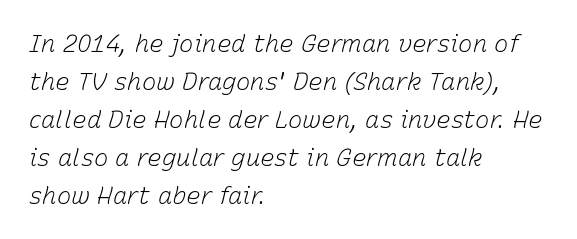
The image shows 24 px text type, italic (leaning right); set left-aligned, normal line spacing (1.58x), normal letter spacing, not underlined.
